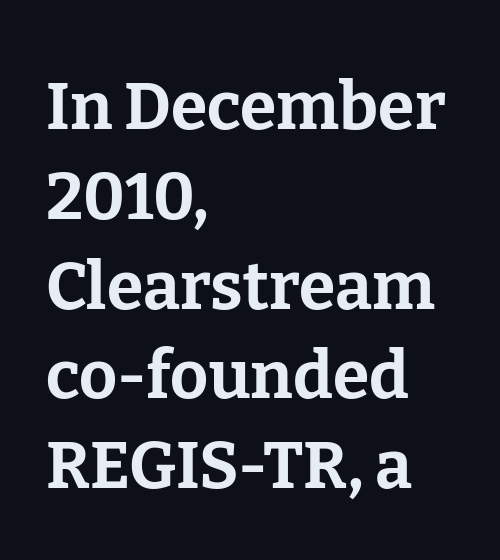
{"serif": "yes", "italic": "no", "bold": "yes", "weight": "bold", "width": "normal", "stroke_contrast": "low", "x_height": "medium", "monospaced": "no", "underline": "no", "align": "left", "line_spacing": "normal", "line_spacing_ratio": 1.36, "letter_spacing": "normal", "letter_spacing_em": 0.0, "glyph_px": 66}
